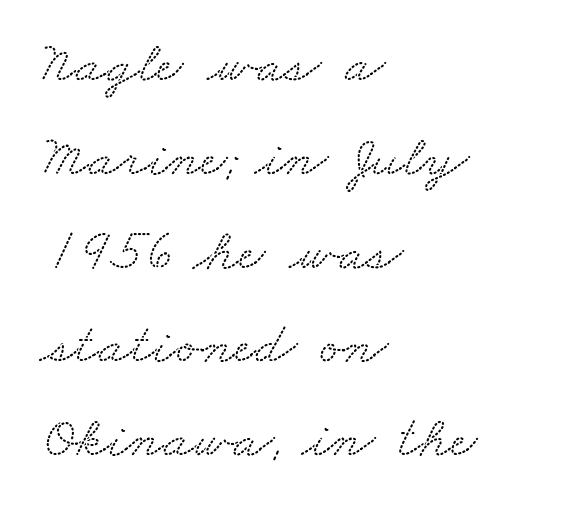
Q: Is the text underlined? A: No.
Q: How is the paragraph aligned? A: Left-aligned.
Q: Is the spacing between letters normal or unusually wide? A: Normal.
Q: Is the spacing between lines tight, normal or loose? A: Normal.
Q: Width (condensed, normal, or wide)? A: Wide.
Q: Stroke contrast? A: Low.
Q: x-height? A: Small.
Q: Monospaced? A: No.
